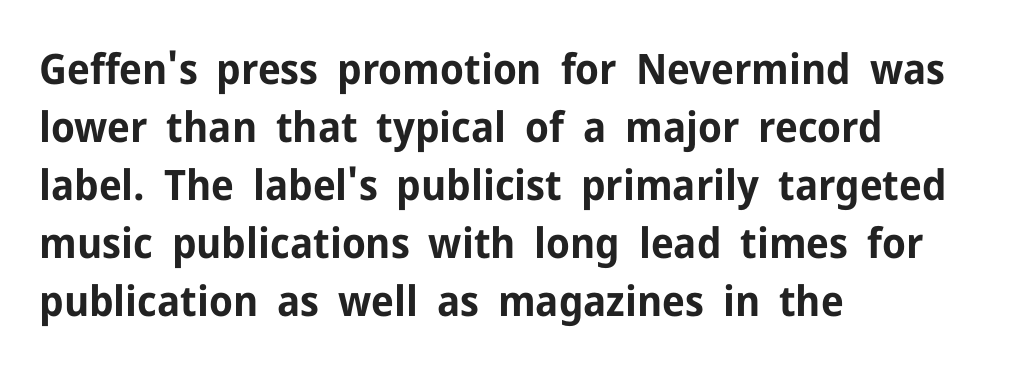
The image shows 42 px bold sans-serif type, upright; set left-aligned, normal line spacing (1.38x), normal letter spacing, not underlined; low stroke contrast and a medium x-height.
